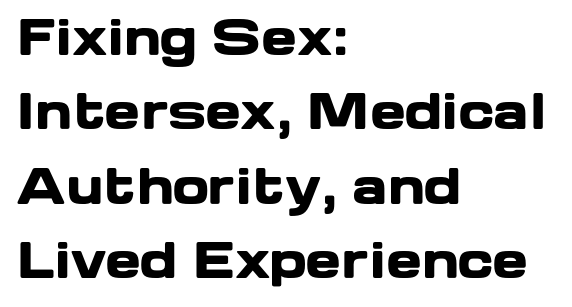
The glyphs have the mass of a bold cut. What's the leading like? Ordinary, nothing unusual. Characters follow at the spacing the type designer built in. You can tell it's not italic because the verticals are truly vertical. A typesetter would call this proportional, since set widths differ per character. The compositor pushed each line to the left boundary.
